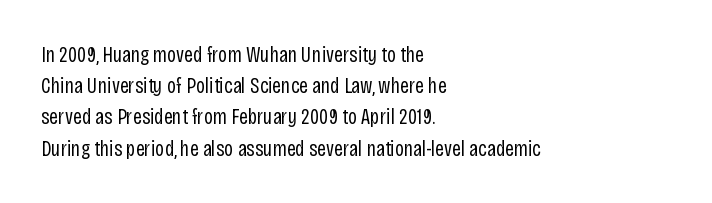
Every row of glyphs begins at an identical x-position on the left. The typesetting does not lean heavy: it is not bold. One glance says typical: line gaps are just what's usual. Underlining? Definitely not there.
